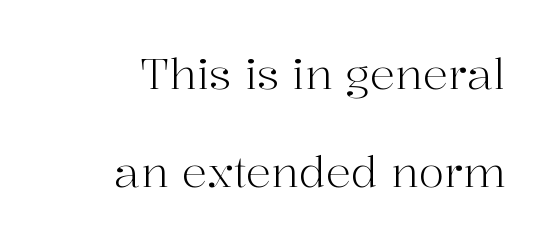
The image shows 42 px light serif type, upright; set right-aligned, loose line spacing (2.33x), normal letter spacing, not underlined; high stroke contrast and a medium x-height.
